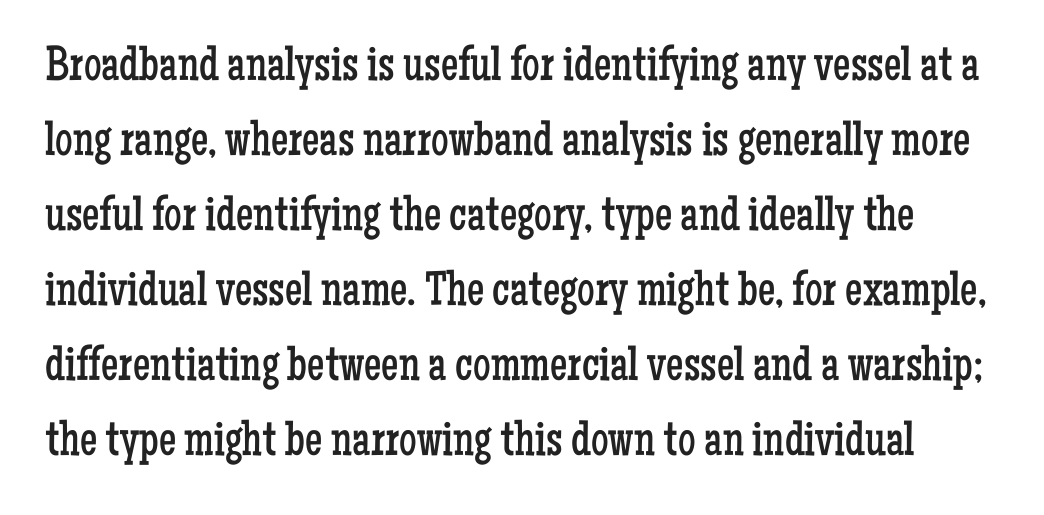
The image shows 49 px regular-weight, condensed serif type, upright; set normal line spacing (1.53x), normal letter spacing, not underlined; low stroke contrast and a medium x-height.
